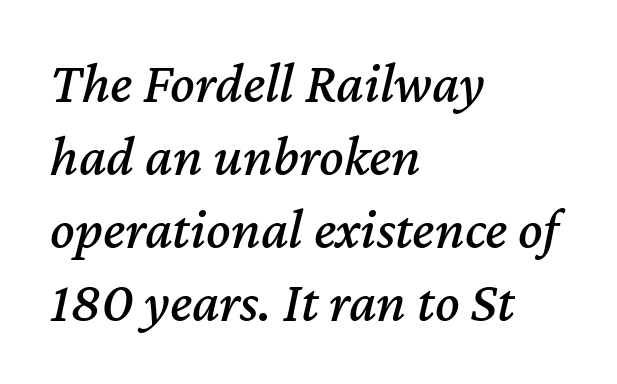
Beneath every word, the page is bare. Tall strokes in this sample are angled rather than plumb. The letters advance in unequal steps, a hallmark of proportional type. Leading: standard. The rag falls on the right side of this text block. How are the letters spaced? Ordinarily, with no added tracking.
